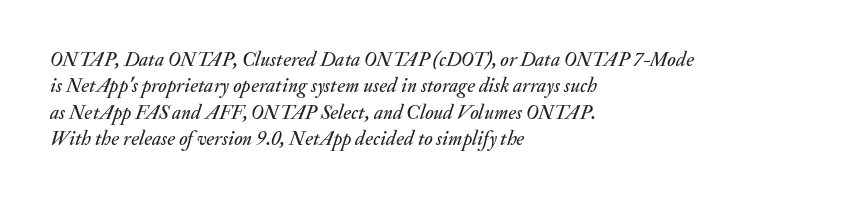
{"italic": "yes", "lean": "right", "slant_degrees": 20, "underline": "no", "align": "left", "line_spacing": "normal", "line_spacing_ratio": 1.32, "letter_spacing": "normal", "letter_spacing_em": 0.0, "glyph_px": 20}
